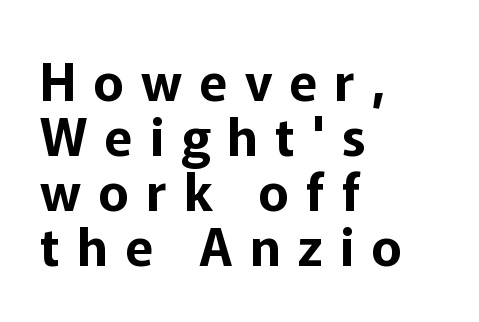
The image shows 52 px sans-serif type, upright; set left-aligned, tight line spacing (1.06x), unusually wide letter spacing (+0.33 em), not underlined; low stroke contrast and a medium x-height.
